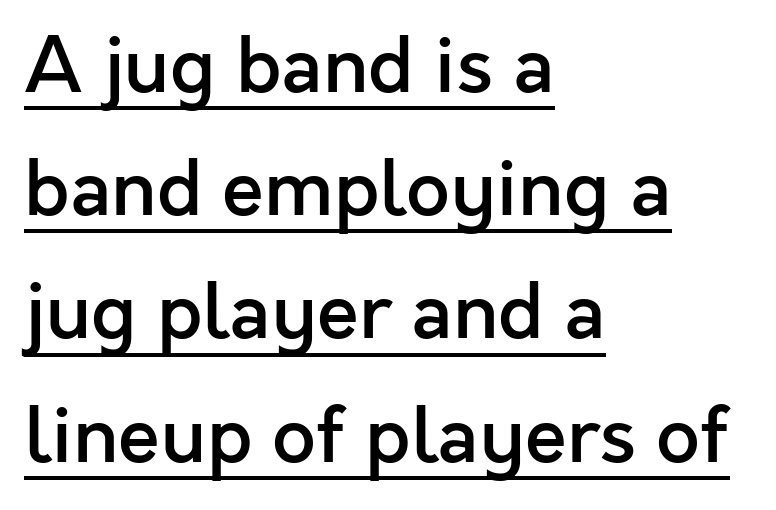
Style check: upright. A typesetter would label this face a sans. The face used here is proportionally spaced, like ordinary book or web type. Compared with typical paragraphs, the rows here are spaced about the same.
